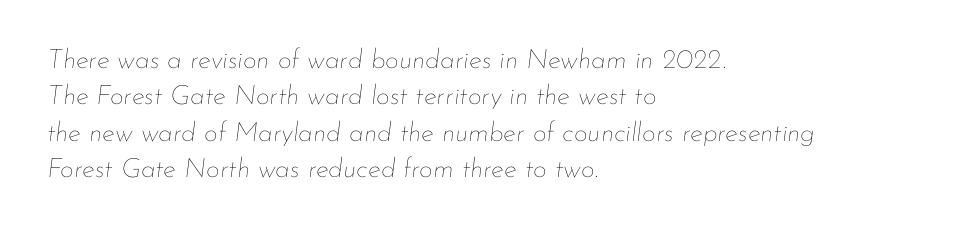
The rows are spaced the way most documents space them. The cut favours lightness, reaching ordinary text weight at its darkest. Observe the lean: these are italic letterforms. There is no visible air inserted between adjacent glyphs. Beneath every word, the page is bare. Each line starts at the same left margin while the right side varies.
